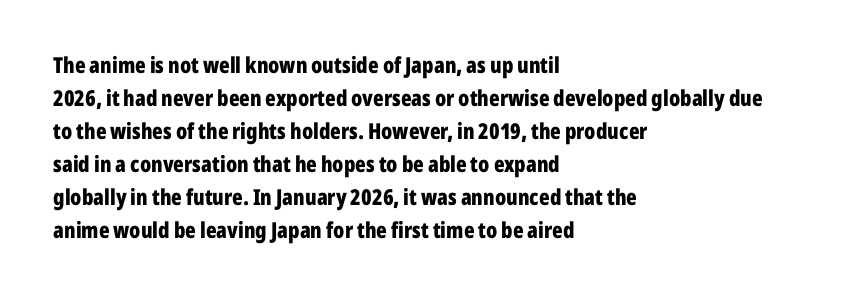
{"italic": "no", "bold": "yes", "underline": "no", "align": "left", "line_spacing": "normal", "line_spacing_ratio": 1.5, "letter_spacing": "normal", "letter_spacing_em": 0.0, "glyph_px": 22}
